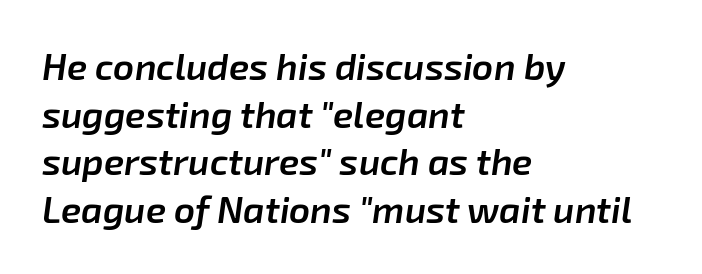
Q: Is the text bold? A: Semi-bold.
Q: Is the text italic (slanted)? A: Yes, it leans right by about 8 degrees.
Q: Is the text underlined? A: No.
Q: How is the paragraph aligned? A: Left-aligned.
Q: Is the spacing between letters normal or unusually wide? A: Normal.
Q: Is the spacing between lines tight, normal or loose? A: Normal.
Q: Width (condensed, normal, or wide)? A: Normal.
Q: Stroke contrast? A: Low.
Q: x-height? A: Medium.
Q: Monospaced? A: No.
